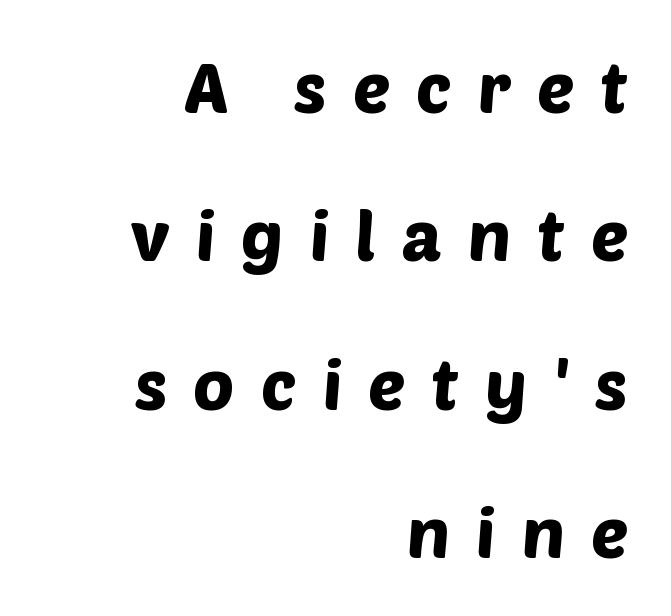
The image shows 70 px sans-serif type; set right-aligned, loose line spacing (2.12x), unusually wide letter spacing (+0.37 em), not underlined; low stroke contrast and a large x-height.
